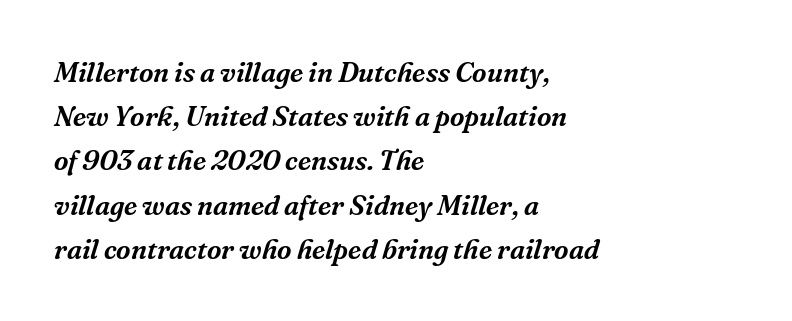
Letter spacing: default. This rendering uses left alignment, leaving the right contour irregular. Would a proofreader flag this as italicized? Yes. Looks like regular typesetting: each glyph gets only the width it needs. The glyphs in this specimen are seriffed. The gap between lines stays unmarked.
